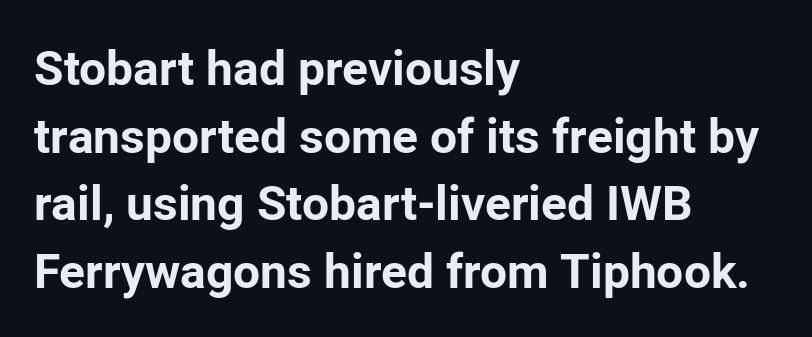
Q: Is the text bold? A: Yes.
Q: Is the text italic (slanted)? A: No, it is upright.
Q: Is the typeface a serif or a sans-serif typeface? A: Sans-serif.
Q: Is the text underlined? A: No.
Q: How is the paragraph aligned? A: Left-aligned.
Q: Is the spacing between letters normal or unusually wide? A: Normal.
Q: Is the spacing between lines tight, normal or loose? A: Normal.
Q: Width (condensed, normal, or wide)? A: Normal.
Q: Stroke contrast? A: Low.
Q: x-height? A: Medium.
Q: Monospaced? A: No.
